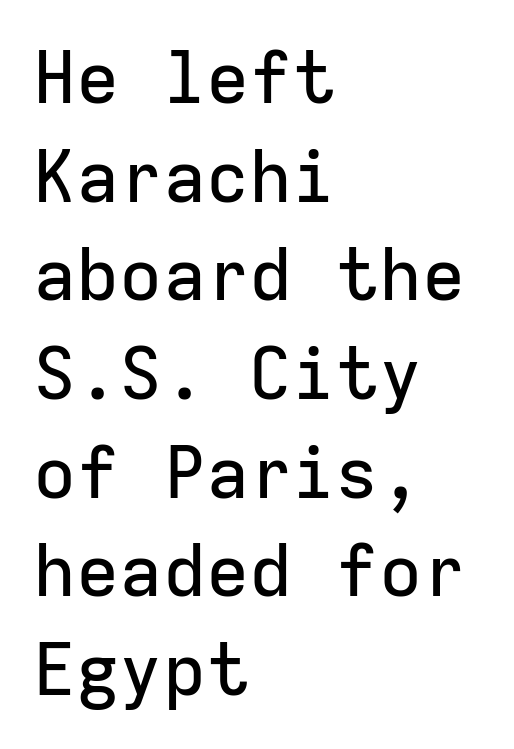
{"serif": "no", "italic": "no", "width": "normal", "stroke_contrast": "low", "x_height": "medium", "monospaced": "yes", "underline": "no", "align": "left", "line_spacing": "normal", "line_spacing_ratio": 1.37, "letter_spacing": "normal", "letter_spacing_em": 0.0, "glyph_px": 72}
